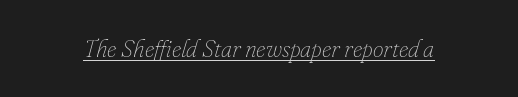
You can tell it's italic because the verticals aren't actually vertical. These characters rest on top of a visible drawn line. No extra tracking has been applied to these lines. The weight would be labelled regular, book, light, or lighter still.
